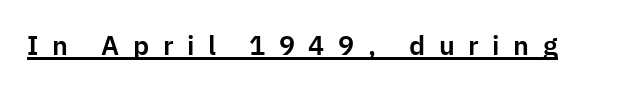
Q: Is the text italic (slanted)? A: No, it is upright.
Q: Is the text underlined? A: Yes.
Q: Is the spacing between letters normal or unusually wide? A: Unusually wide.
